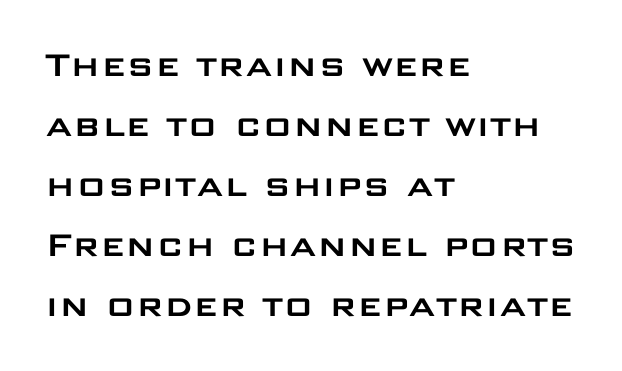
Is there much room between lines? A standard amount, neither cramped nor airy. Is this a fixed-width face? No — the glyphs have proportional, varying widths. The lines are quadded left. Classification — sans serif. Posture: straight, roman, zero tilt.
